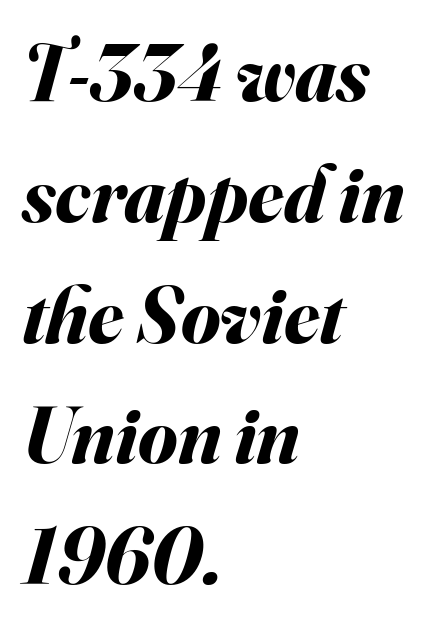
{"italic": "yes", "lean": "right", "slant_degrees": 16, "bold": "yes", "weight": "bold", "width": "normal", "stroke_contrast": "medium", "x_height": "small", "monospaced": "no", "underline": "no", "align": "left", "line_spacing": "normal", "line_spacing_ratio": 1.51, "letter_spacing": "normal", "letter_spacing_em": 0.0, "glyph_px": 80}
